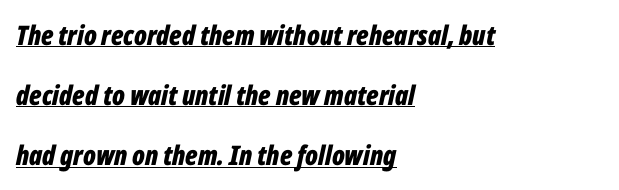
The image shows 27 px bold type, italic (leaning right); set left-aligned, loose line spacing (2.23x), normal letter spacing, underlined.
